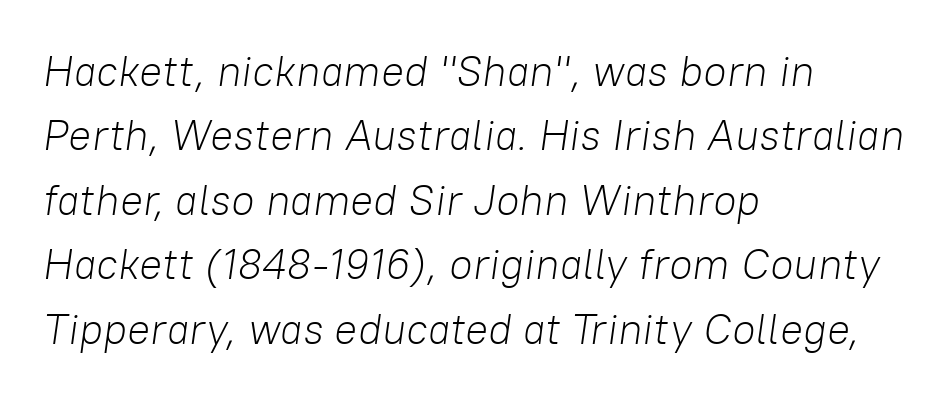
Q: Is the text bold? A: No.
Q: Is the text italic (slanted)? A: Yes, it leans right by about 8 degrees.
Q: Is the text underlined? A: No.
Q: How is the paragraph aligned? A: Left-aligned.
Q: Is the spacing between letters normal or unusually wide? A: Normal.
Q: Is the spacing between lines tight, normal or loose? A: Normal.
Q: Width (condensed, normal, or wide)? A: Normal.
Q: Stroke contrast? A: Low.
Q: x-height? A: Medium.
Q: Monospaced? A: No.
